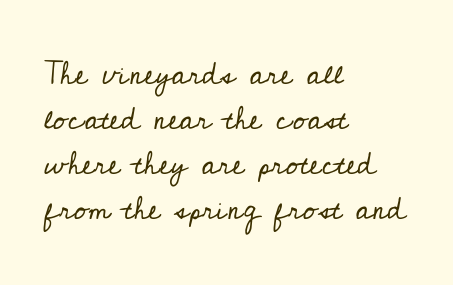
{"serif": "yes", "bold": "no", "weight": "regular", "width": "normal", "stroke_contrast": "low", "x_height": "small", "monospaced": "no", "underline": "no", "align": "left", "line_spacing": "normal", "line_spacing_ratio": 1.41, "letter_spacing": "normal", "letter_spacing_em": 0.0, "glyph_px": 32}
